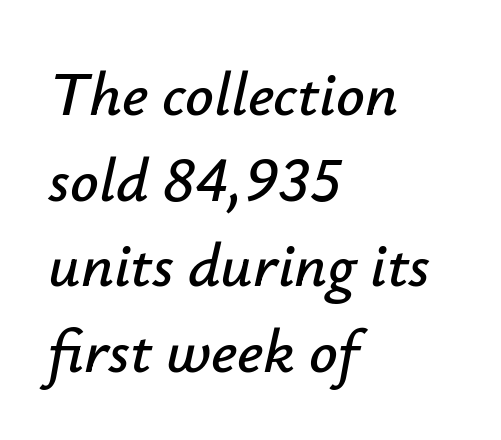
The image shows 63 px text type, italic (leaning right); set left-aligned, normal line spacing (1.36x), normal letter spacing, not underlined; low stroke contrast and a small x-height.
